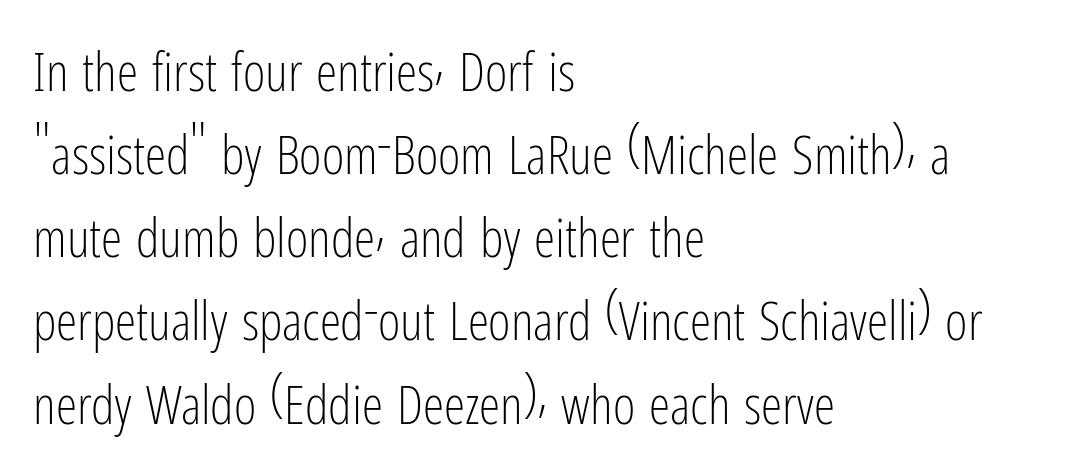
Q: Is the text bold? A: No.
Q: Is the text italic (slanted)? A: No, it is upright.
Q: Is the typeface a serif or a sans-serif typeface? A: Sans-serif.
Q: Is the text underlined? A: No.
Q: How is the paragraph aligned? A: Left-aligned.
Q: Is the spacing between letters normal or unusually wide? A: Normal.
Q: Is the spacing between lines tight, normal or loose? A: Normal.
Q: Width (condensed, normal, or wide)? A: Condensed.
Q: Stroke contrast? A: Low.
Q: x-height? A: Medium.
Q: Monospaced? A: No.
